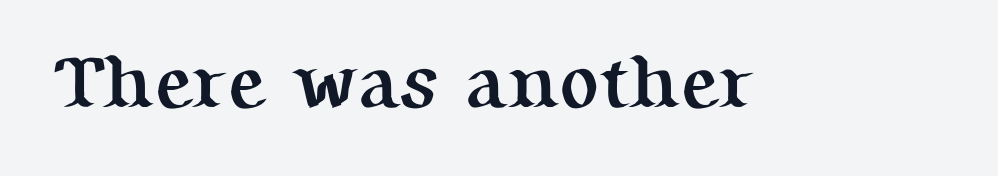
The image shows 74 px semibold serif type, upright; set normal letter spacing, not underlined; medium stroke contrast and a medium x-height.
